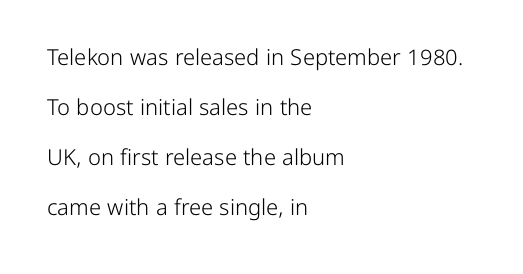
Q: Is the text bold? A: No.
Q: Is the text italic (slanted)? A: No, it is upright.
Q: Is the text underlined? A: No.
Q: How is the paragraph aligned? A: Left-aligned.
Q: Is the spacing between letters normal or unusually wide? A: Normal.
Q: Is the spacing between lines tight, normal or loose? A: Loose.
